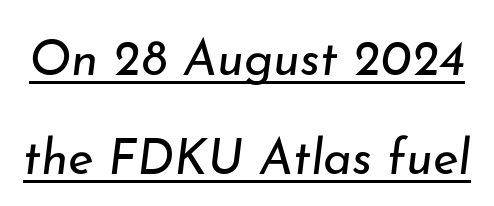
The image shows 49 px regular-weight type, italic (leaning right); set loose line spacing (2.02x), normal letter spacing, underlined; low stroke contrast and a small x-height.
